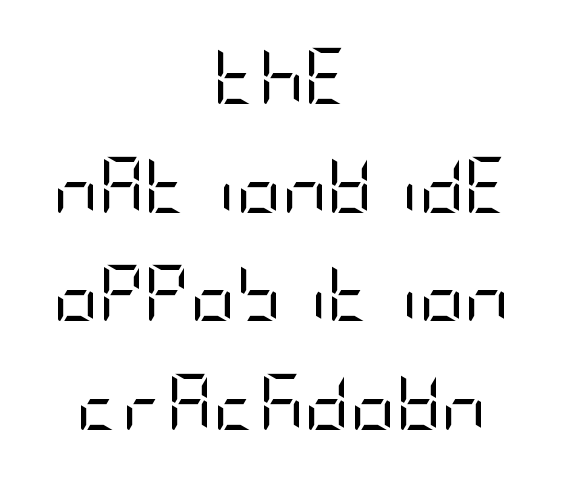
Weight: not bold — regular or lighter. Letters rest on an invisible, unmarked baseline. A typesetter would label this face a sans. One glance says open: line gaps are wider than usual. No extra tracking has been applied to these lines.
